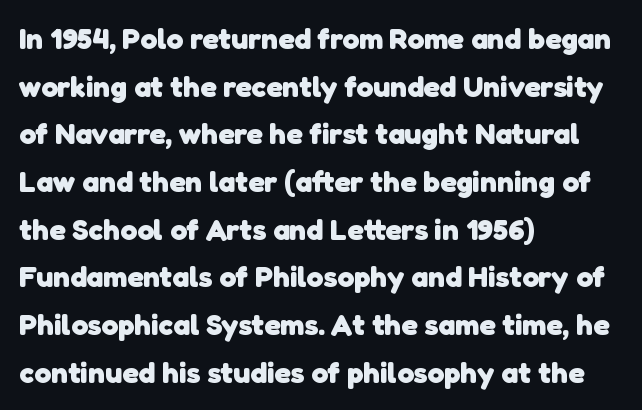
The image shows 30 px heavy sans-serif type; set left-aligned, normal line spacing (1.59x), normal letter spacing, not underlined; low stroke contrast and a medium x-height.
